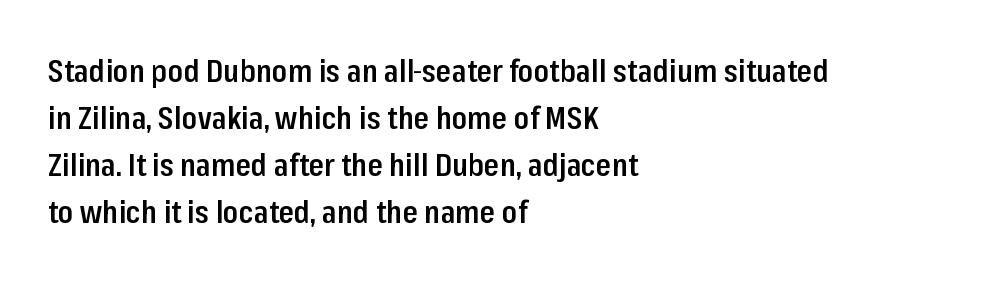
{"serif": "no", "italic": "no", "bold": "semi", "weight": "semibold", "width": "condensed", "stroke_contrast": "low", "x_height": "medium", "monospaced": "no", "underline": "no", "align": "left", "line_spacing": "normal", "line_spacing_ratio": 1.52, "letter_spacing": "normal", "letter_spacing_em": 0.0, "glyph_px": 31}
